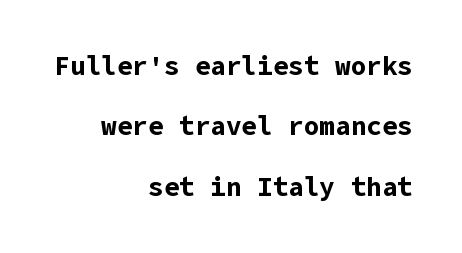
A bare baseline throughout the passage. Honestly, the letter spacing is just normal — you wouldn't notice it. The strokes are fattened all the way to bold. A great deal of white space separates one row of letters from the next. The lines are quadded right. You can tell it's not italic because the verticals are truly vertical.
